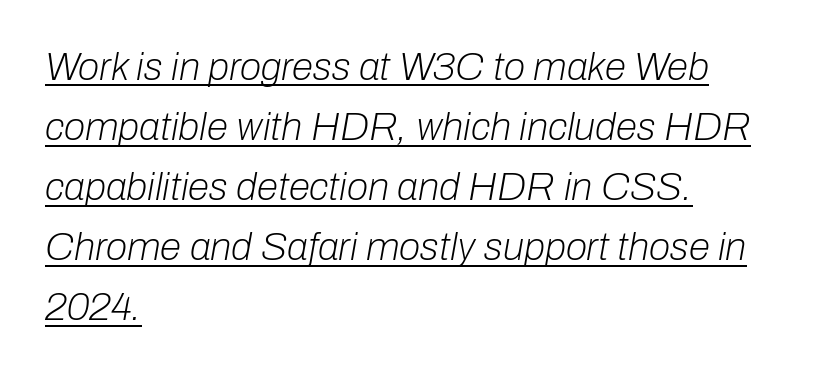
{"italic": "yes", "lean": "right", "slant_degrees": 10, "bold": "no", "weight": "light", "width": "normal", "stroke_contrast": "low", "x_height": "medium", "monospaced": "no", "underline": "yes", "align": "left", "line_spacing": "normal", "line_spacing_ratio": 1.54, "letter_spacing": "normal", "letter_spacing_em": 0.0, "glyph_px": 39}
